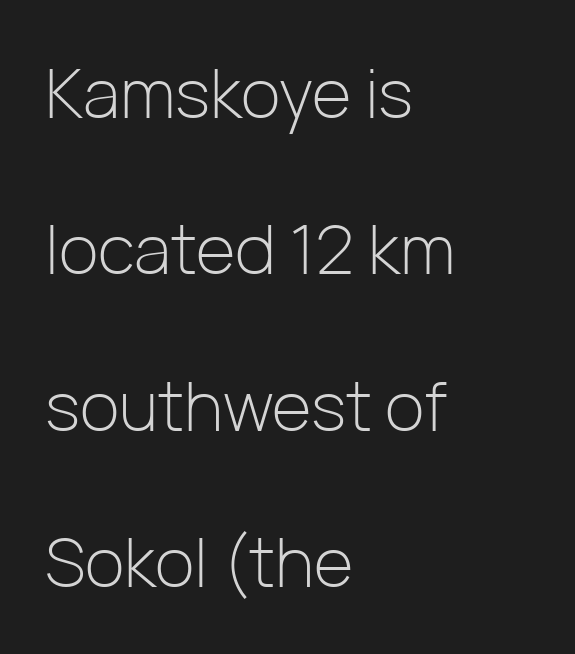
{"serif": "no", "italic": "no", "bold": "no", "weight": "light", "width": "normal", "stroke_contrast": "low", "x_height": "medium", "monospaced": "no", "underline": "no", "align": "left", "line_spacing": "loose", "line_spacing_ratio": 2.3, "letter_spacing": "normal", "letter_spacing_em": 0.0, "glyph_px": 68}
